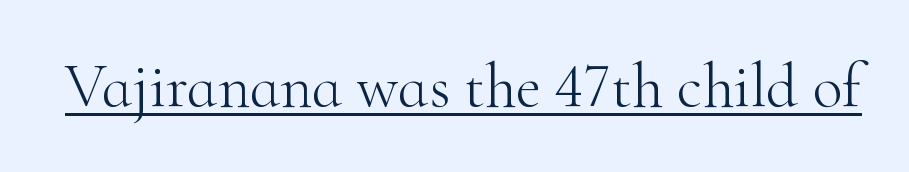
The image shows 62 px light serif type, upright; set normal letter spacing, underlined; high stroke contrast and a small x-height.
